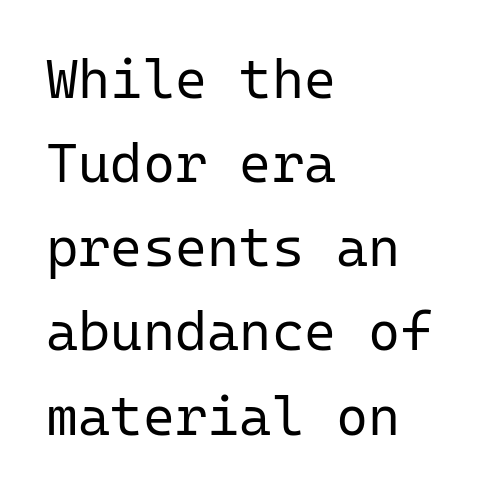
{"serif": "no", "italic": "no", "bold": "no", "weight": "regular", "width": "normal", "stroke_contrast": "low", "x_height": "medium", "monospaced": "yes", "underline": "no", "align": "left", "line_spacing": "normal", "line_spacing_ratio": 1.53, "letter_spacing": "normal", "letter_spacing_em": 0.0, "glyph_px": 55}
